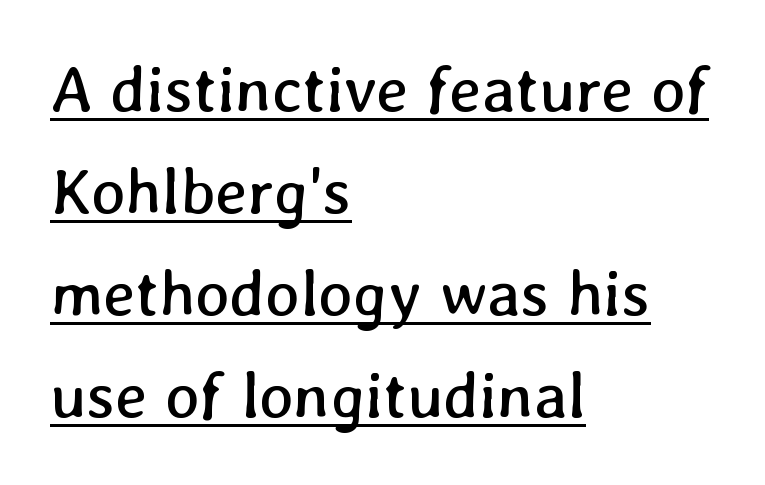
The image shows 65 px regular-weight type; set left-aligned, normal line spacing (1.57x), normal letter spacing, underlined; low stroke contrast and a medium x-height.
